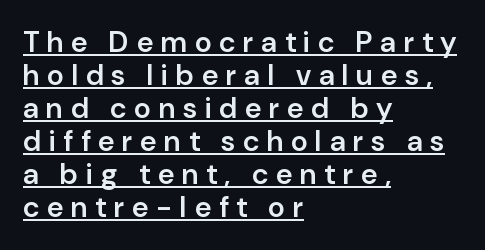
{"serif": "no", "italic": "no", "bold": "semi", "weight": "semibold", "width": "normal", "stroke_contrast": "low", "x_height": "medium", "monospaced": "no", "underline": "yes", "align": "left", "line_spacing": "tight", "line_spacing_ratio": 1.14, "letter_spacing": "wide", "letter_spacing_em": 0.27, "glyph_px": 29}
